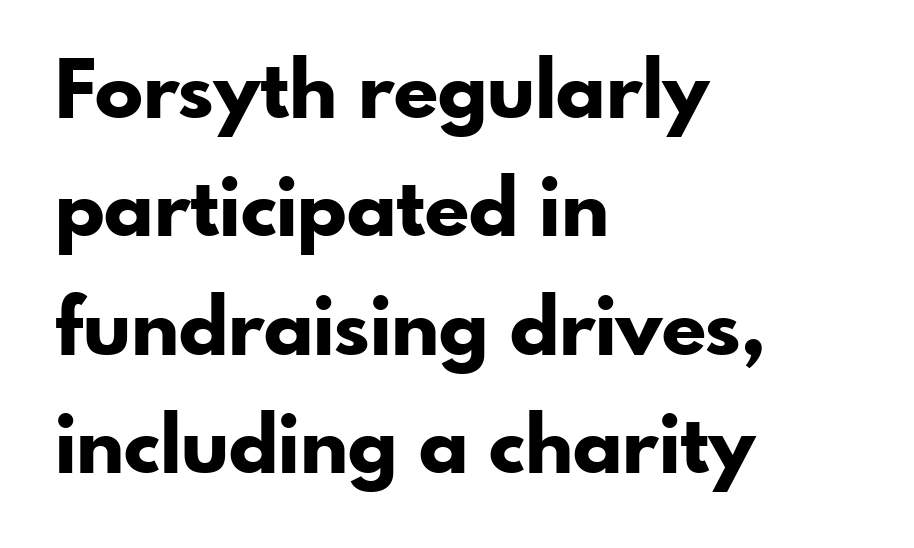
The image shows 80 px bold sans-serif type, upright; set left-aligned, normal line spacing (1.48x), normal letter spacing, not underlined; low stroke contrast and a small x-height.
